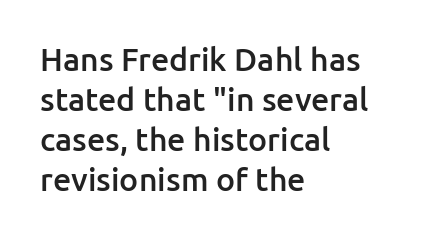
Q: Is the text bold? A: Semi-bold.
Q: Is the text italic (slanted)? A: No, it is upright.
Q: Is the typeface a serif or a sans-serif typeface? A: Sans-serif.
Q: Is the text underlined? A: No.
Q: How is the paragraph aligned? A: Left-aligned.
Q: Is the spacing between letters normal or unusually wide? A: Normal.
Q: Is the spacing between lines tight, normal or loose? A: Normal.
Q: Width (condensed, normal, or wide)? A: Normal.
Q: Stroke contrast? A: Low.
Q: x-height? A: Medium.
Q: Monospaced? A: No.
